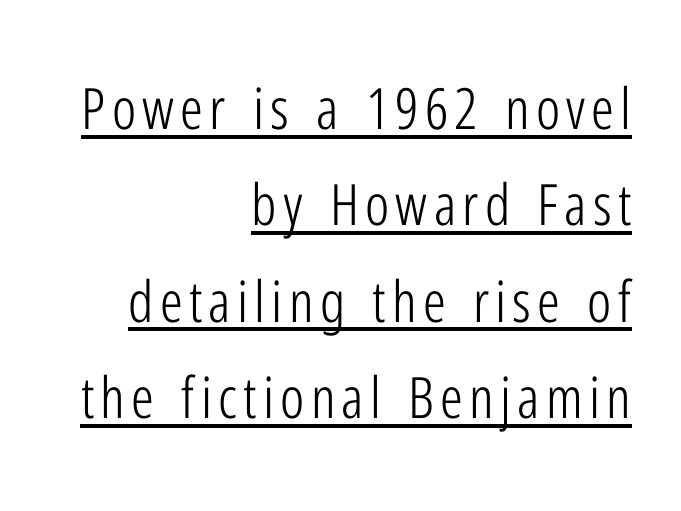
The image shows 57 px light, condensed sans-serif type, upright; set right-aligned, normal line spacing (1.69x), underlined; low stroke contrast and a medium x-height.
